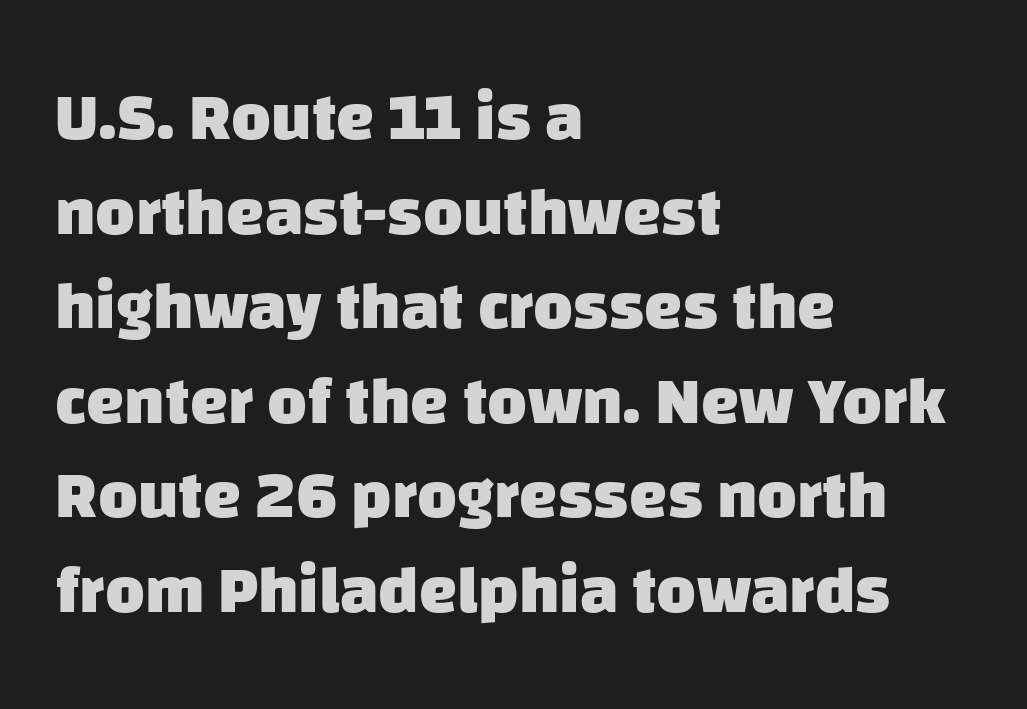
Grotesque or geometric, the face here clearly has no serifs. Leading: standard. These lines stack with their left ends in a neat column. You could not count columns in this text — the font is proportionally spaced. The tracking reads as untouched default to a designer's eye.
